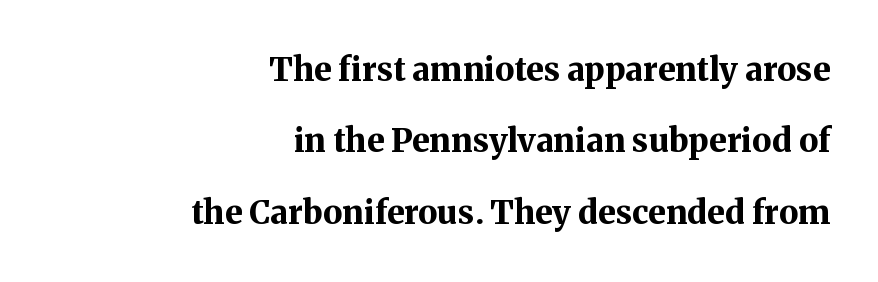
{"serif": "yes", "italic": "no", "bold": "yes", "weight": "bold", "width": "normal", "stroke_contrast": "medium", "x_height": "medium", "monospaced": "no", "underline": "no", "align": "right", "line_spacing": "loose", "line_spacing_ratio": 2.16, "letter_spacing": "normal", "letter_spacing_em": 0.0, "glyph_px": 33}
